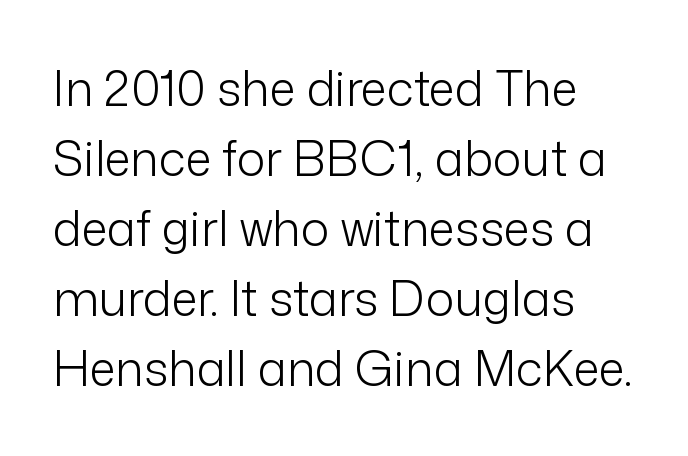
The image shows 48 px light sans-serif type, upright; set left-aligned, normal line spacing (1.46x), normal letter spacing, not underlined; low stroke contrast and a medium x-height.
